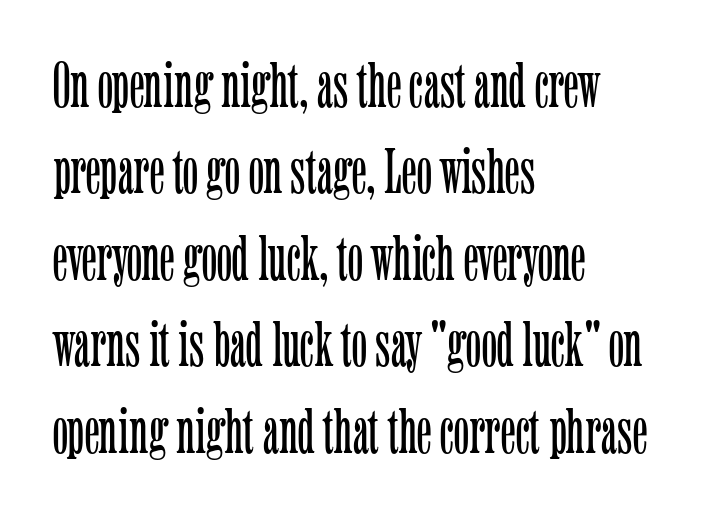
Is this a fixed-width face? No — the glyphs have proportional, varying widths. Serif or sans? Serif — the stroke terminals have little feet. Posture: straight, roman, zero tilt. Words float on clear page, feet unadorned. Teacher's note: observe the even left margin — that is flush-left alignment.
